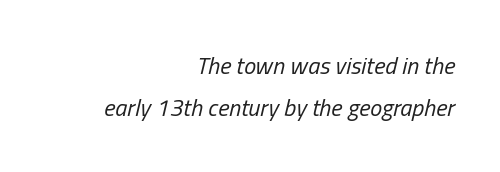
No word sits above an underline. Nothing unusual about the tracking: characters are spaced as the font intends. Stem width sits at or under what a default text font uses. Posture: slanted. The setting favours the right margin, as signatures and pull-quotes sometimes do.
